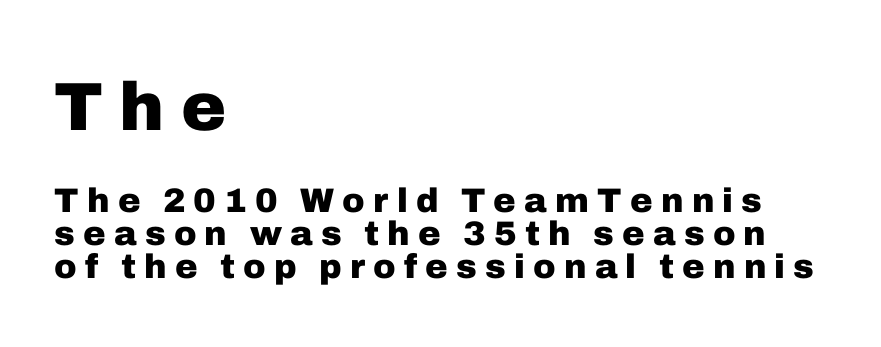
Q: Is the text bold? A: Yes.
Q: Is the text italic (slanted)? A: No, it is upright.
Q: Is the typeface a serif or a sans-serif typeface? A: Sans-serif.
Q: Is the text underlined? A: No.
Q: How is the paragraph aligned? A: Left-aligned.
Q: Is the spacing between letters normal or unusually wide? A: Unusually wide.
Q: Is the spacing between lines tight, normal or loose? A: Tight.
Q: Which block of text is set in a larger size, the first (top) or the second (bottom)? A: The first (top) one.
Q: Width (condensed, normal, or wide)? A: Normal.
Q: Stroke contrast? A: Low.
Q: x-height? A: Medium.
Q: Monospaced? A: No.
